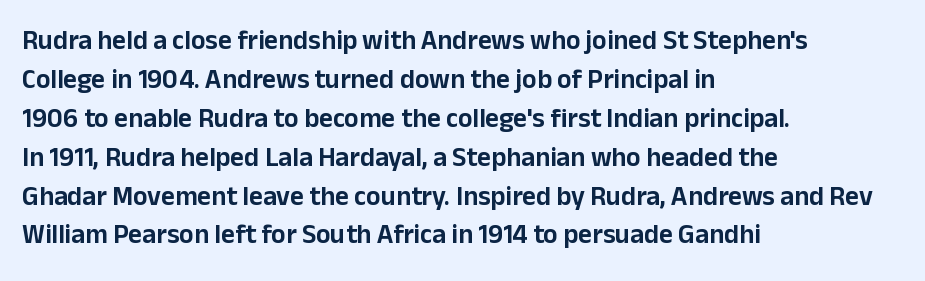
{"italic": "no", "underline": "no", "align": "left", "line_spacing": "normal", "line_spacing_ratio": 1.44, "letter_spacing": "normal", "letter_spacing_em": 0.0, "glyph_px": 27}
